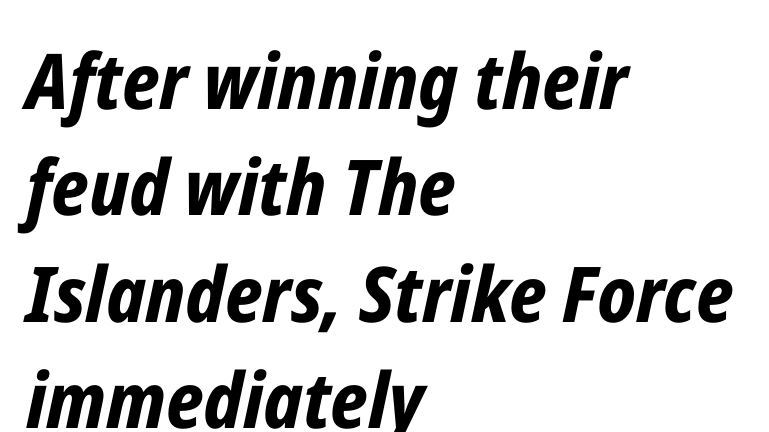
{"italic": "yes", "lean": "right", "slant_degrees": 12, "bold": "yes", "weight": "bold", "width": "condensed", "stroke_contrast": "low", "x_height": "medium", "monospaced": "no", "underline": "no", "align": "left", "line_spacing": "normal", "line_spacing_ratio": 1.38, "letter_spacing": "normal", "letter_spacing_em": 0.0, "glyph_px": 77}
